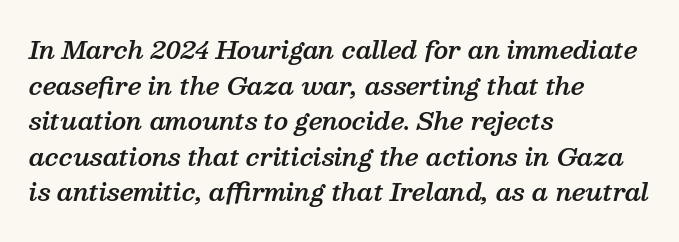
Q: Is the text bold? A: Semi-bold.
Q: Is the text italic (slanted)? A: Yes, it leans right by about 13 degrees.
Q: Is the text underlined? A: No.
Q: How is the paragraph aligned? A: Left-aligned.
Q: Is the spacing between letters normal or unusually wide? A: Normal.
Q: Is the spacing between lines tight, normal or loose? A: Normal.
